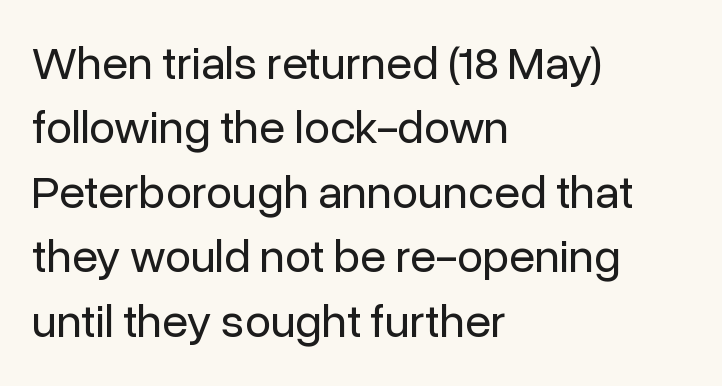
{"serif": "no", "italic": "no", "bold": "no", "weight": "regular", "width": "normal", "stroke_contrast": "low", "x_height": "medium", "monospaced": "no", "underline": "no", "align": "left", "line_spacing": "normal", "line_spacing_ratio": 1.37, "letter_spacing": "normal", "letter_spacing_em": 0.0, "glyph_px": 47}
